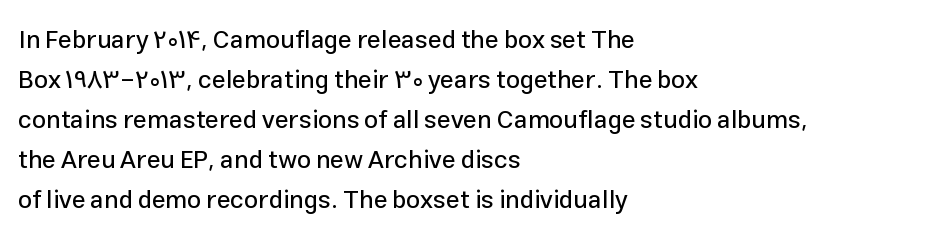
The image shows 25 px text type, upright; set left-aligned, normal line spacing (1.6x), normal letter spacing, not underlined.
